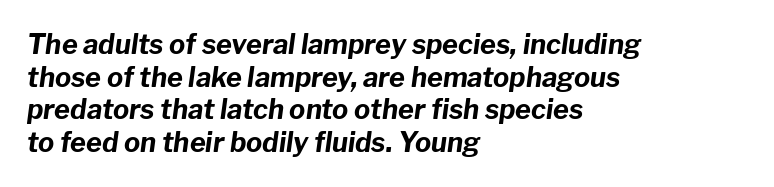
Q: Is the text bold? A: Yes.
Q: Is the text italic (slanted)? A: Yes, it leans right by about 8 degrees.
Q: Is the text underlined? A: No.
Q: How is the paragraph aligned? A: Left-aligned.
Q: Is the spacing between letters normal or unusually wide? A: Normal.
